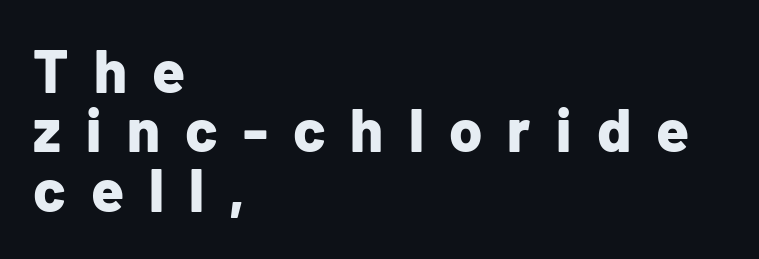
{"serif": "no", "italic": "no", "bold": "yes", "weight": "bold", "width": "normal", "stroke_contrast": "low", "x_height": "medium", "monospaced": "no", "underline": "no", "align": "left", "line_spacing": "tight", "line_spacing_ratio": 0.99, "letter_spacing": "wide", "letter_spacing_em": 0.42, "glyph_px": 60}
